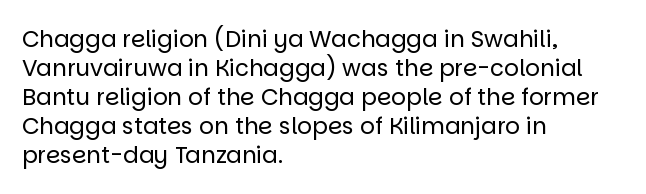
{"italic": "no", "bold": "no", "underline": "no", "align": "left", "line_spacing": "normal", "line_spacing_ratio": 1.26, "letter_spacing": "normal", "letter_spacing_em": 0.0, "glyph_px": 23}
